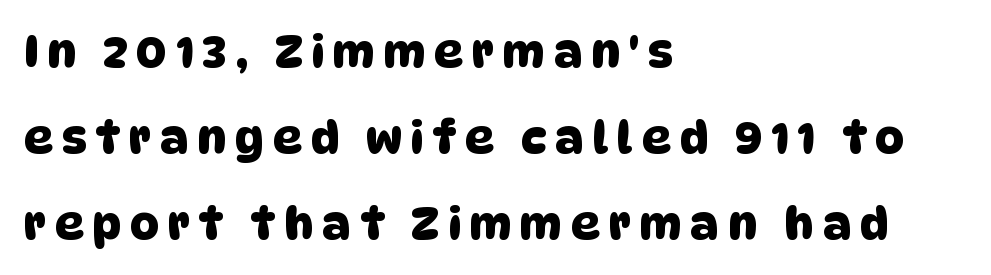
{"serif": "no", "width": "normal", "stroke_contrast": "low", "x_height": "large", "monospaced": "no", "underline": "no", "align": "left", "line_spacing": "loose", "line_spacing_ratio": 1.91, "letter_spacing": "wide", "letter_spacing_em": 0.2, "glyph_px": 45}
